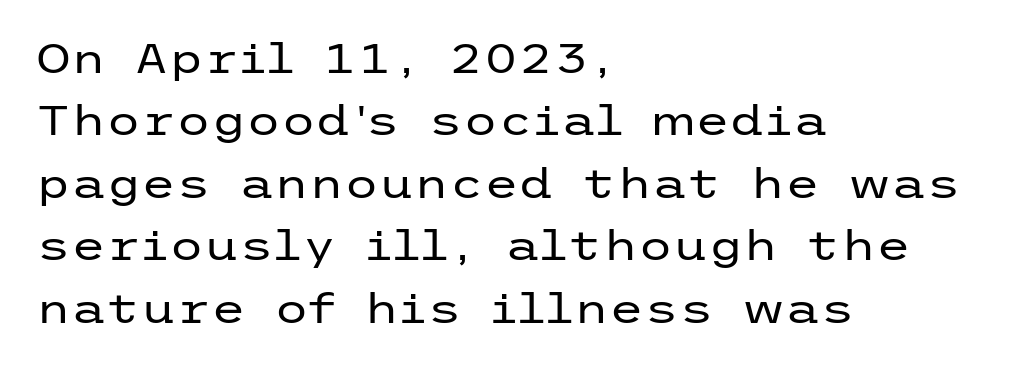
{"serif": "no", "italic": "no", "bold": "no", "weight": "regular", "width": "wide", "stroke_contrast": "low", "x_height": "medium", "underline": "no", "align": "left", "line_spacing": "normal", "line_spacing_ratio": 1.56, "letter_spacing": "normal", "letter_spacing_em": 0.0, "glyph_px": 40}
